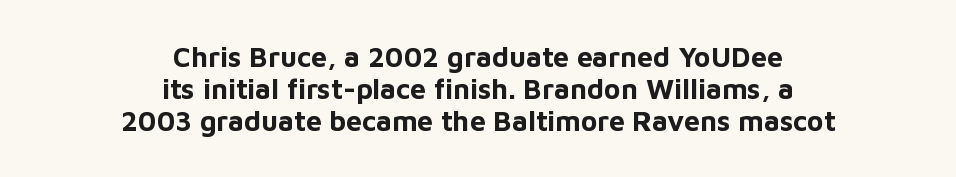
Q: Is the text bold? A: Yes.
Q: Is the text italic (slanted)? A: No, it is upright.
Q: Is the typeface a serif or a sans-serif typeface? A: Sans-serif.
Q: Is the text underlined? A: No.
Q: How is the paragraph aligned? A: Centered.
Q: Is the spacing between letters normal or unusually wide? A: Normal.
Q: Is the spacing between lines tight, normal or loose? A: Tight.
Q: Width (condensed, normal, or wide)? A: Normal.
Q: Stroke contrast? A: Low.
Q: x-height? A: Medium.
Q: Monospaced? A: No.
